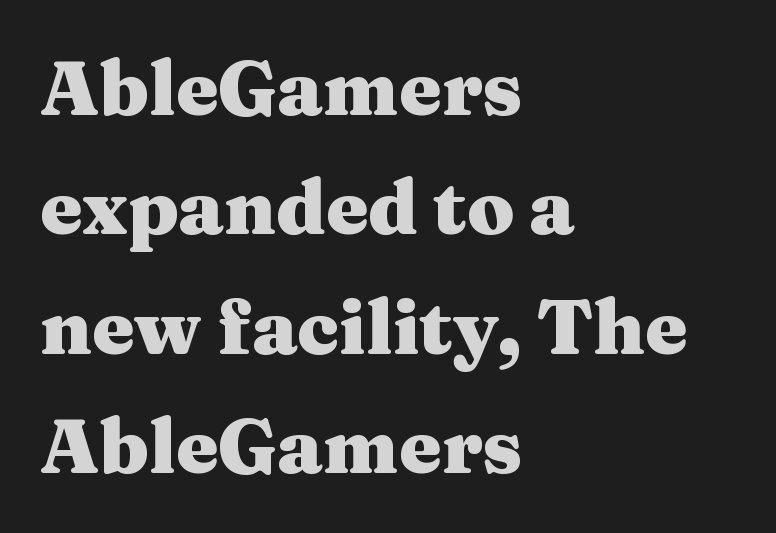
Q: Is the text bold? A: Yes.
Q: Is the text italic (slanted)? A: No, it is upright.
Q: Is the typeface a serif or a sans-serif typeface? A: Serif.
Q: Is the text underlined? A: No.
Q: How is the paragraph aligned? A: Left-aligned.
Q: Is the spacing between letters normal or unusually wide? A: Normal.
Q: Is the spacing between lines tight, normal or loose? A: Normal.
Q: Width (condensed, normal, or wide)? A: Wide.
Q: Stroke contrast? A: Medium.
Q: x-height? A: Medium.
Q: Monospaced? A: No.
